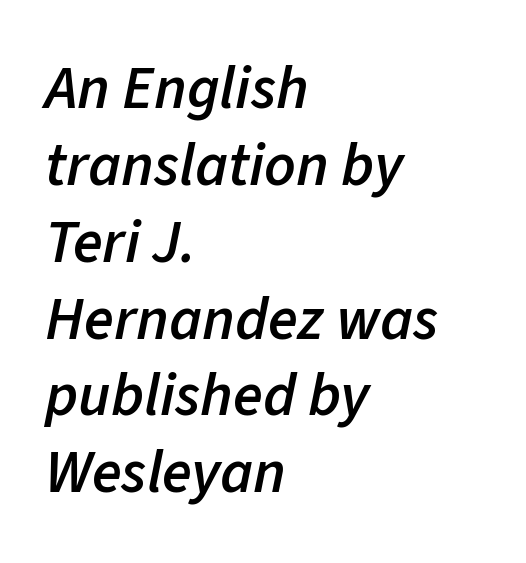
{"italic": "yes", "lean": "right", "slant_degrees": 11, "bold": "semi", "weight": "semibold", "width": "normal", "stroke_contrast": "low", "x_height": "medium", "monospaced": "no", "underline": "no", "align": "left", "line_spacing": "normal", "line_spacing_ratio": 1.26, "letter_spacing": "normal", "letter_spacing_em": 0.0, "glyph_px": 61}
